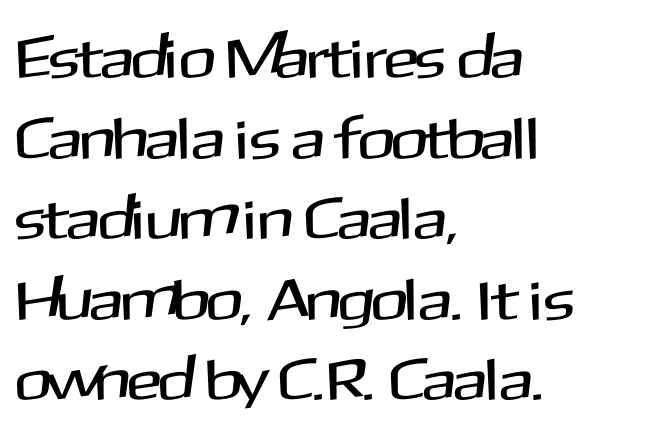
Q: Is the text italic (slanted)? A: No, it is upright.
Q: Is the typeface a serif or a sans-serif typeface? A: Sans-serif.
Q: Is the text underlined? A: No.
Q: How is the paragraph aligned? A: Left-aligned.
Q: Is the spacing between letters normal or unusually wide? A: Normal.
Q: Is the spacing between lines tight, normal or loose? A: Normal.
Q: Width (condensed, normal, or wide)? A: Normal.
Q: Stroke contrast? A: Medium.
Q: x-height? A: Medium.
Q: Monospaced? A: No.
